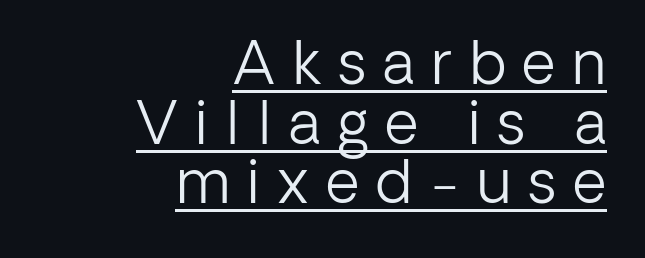
{"serif": "no", "italic": "no", "bold": "no", "weight": "light", "width": "normal", "stroke_contrast": "low", "x_height": "medium", "monospaced": "no", "underline": "yes", "align": "right", "line_spacing": "tight", "line_spacing_ratio": 1.01, "letter_spacing": "wide", "letter_spacing_em": 0.29, "glyph_px": 59}
